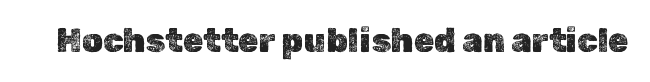
{"italic": "no", "width": "normal", "x_height": "medium", "monospaced": "no", "underline": "no", "letter_spacing": "normal", "letter_spacing_em": 0.0, "glyph_px": 33}
